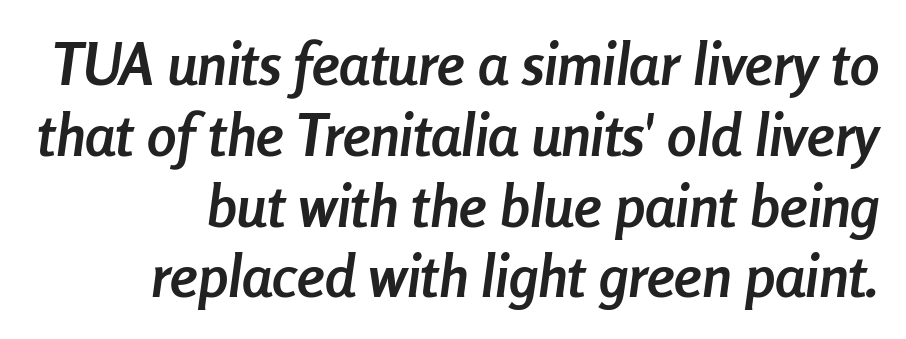
Q: Is the text bold? A: Yes.
Q: Is the text italic (slanted)? A: Yes, it leans right by about 8 degrees.
Q: Is the text underlined? A: No.
Q: How is the paragraph aligned? A: Right-aligned.
Q: Is the spacing between letters normal or unusually wide? A: Normal.
Q: Width (condensed, normal, or wide)? A: Condensed.
Q: Stroke contrast? A: Low.
Q: x-height? A: Medium.
Q: Monospaced? A: No.
